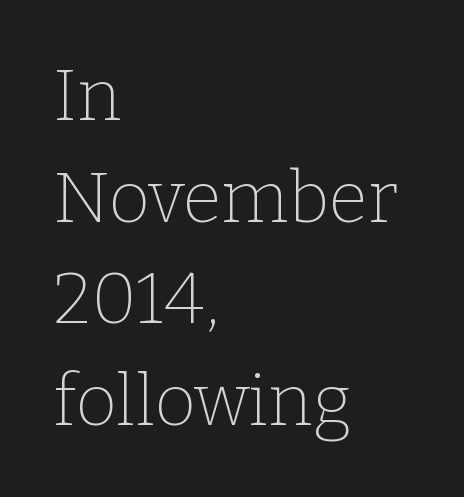
{"serif": "yes", "italic": "no", "bold": "no", "weight": "thin", "width": "normal", "stroke_contrast": "low", "x_height": "medium", "monospaced": "no", "underline": "no", "align": "left", "line_spacing": "normal", "line_spacing_ratio": 1.43, "letter_spacing": "normal", "letter_spacing_em": 0.0, "glyph_px": 71}
